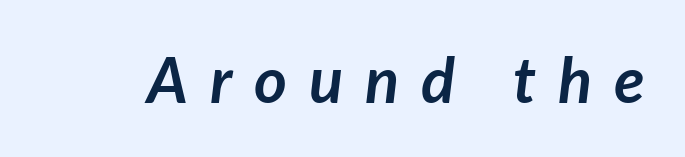
The image shows 63 px semibold type, italic (leaning right); set unusually wide letter spacing (+0.35 em), not underlined; low stroke contrast and a medium x-height.
